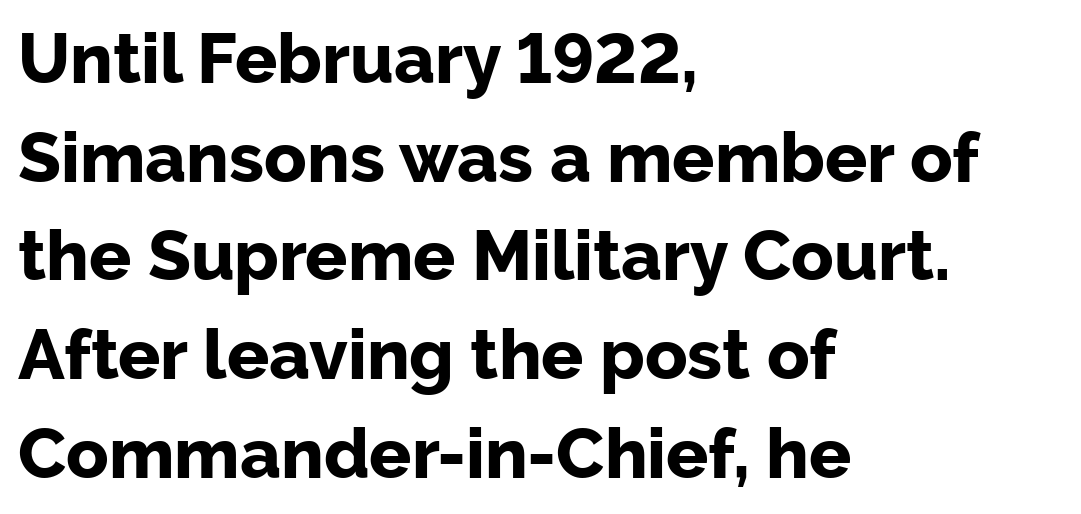
Lines of text with bare space underneath. Chunky letters — that's bold for sure. Looks like regular typesetting: each glyph gets only the width it needs. The face used here is rendered with its standard letterfit. Where is the straight margin? On the left.
